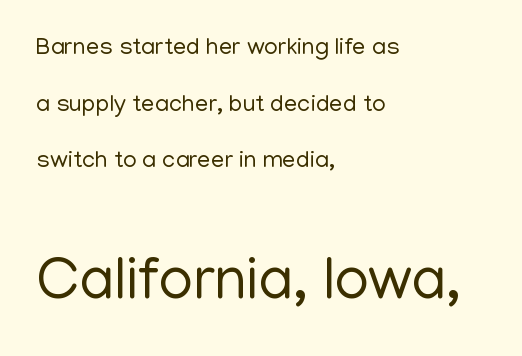
The image shows 60 px regular-weight sans-serif type, upright; set left-aligned, loose line spacing (2.36x), normal letter spacing, not underlined; the second (bottom) block is 2.5x larger; low stroke contrast and a medium x-height.
